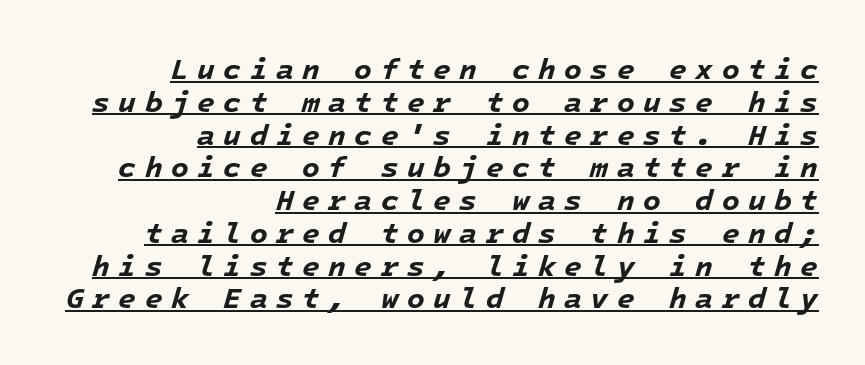
The image shows 29 px bold type, italic (leaning right), monospaced; set right-aligned, tight line spacing (1.13x), unusually wide letter spacing (+0.29 em), underlined; low stroke contrast and a medium x-height.
